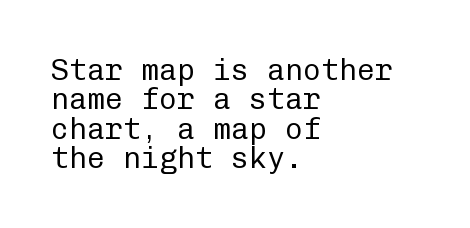
The image shows 30 px regular-weight sans-serif type, upright, monospaced; set left-aligned, tight line spacing (0.98x), normal letter spacing, not underlined; low stroke contrast and a medium x-height.
